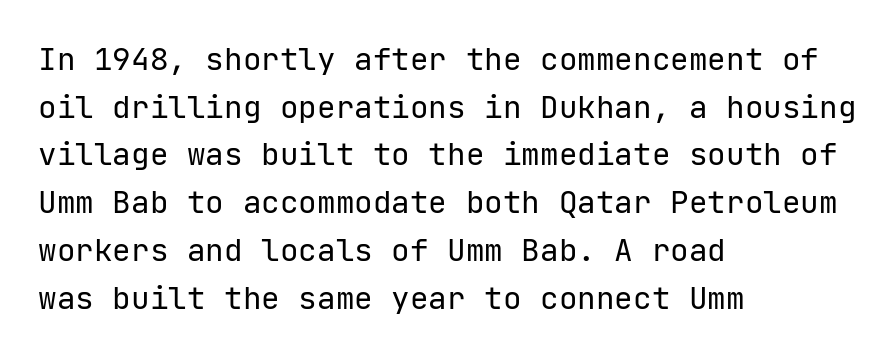
Q: Is the text bold? A: No.
Q: Is the text italic (slanted)? A: No, it is upright.
Q: Is the typeface a serif or a sans-serif typeface? A: Sans-serif.
Q: Is the text underlined? A: No.
Q: How is the paragraph aligned? A: Left-aligned.
Q: Is the spacing between letters normal or unusually wide? A: Normal.
Q: Is the spacing between lines tight, normal or loose? A: Normal.
Q: Width (condensed, normal, or wide)? A: Normal.
Q: Stroke contrast? A: Low.
Q: x-height? A: Medium.
